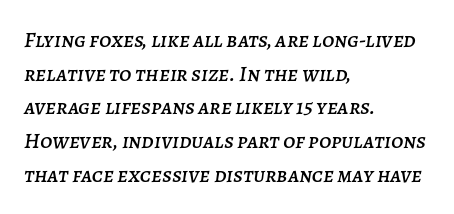
{"italic": "yes", "lean": "right", "slant_degrees": 7, "underline": "no", "align": "left", "line_spacing": "normal", "line_spacing_ratio": 1.53, "letter_spacing": "normal", "letter_spacing_em": 0.0, "glyph_px": 22}
